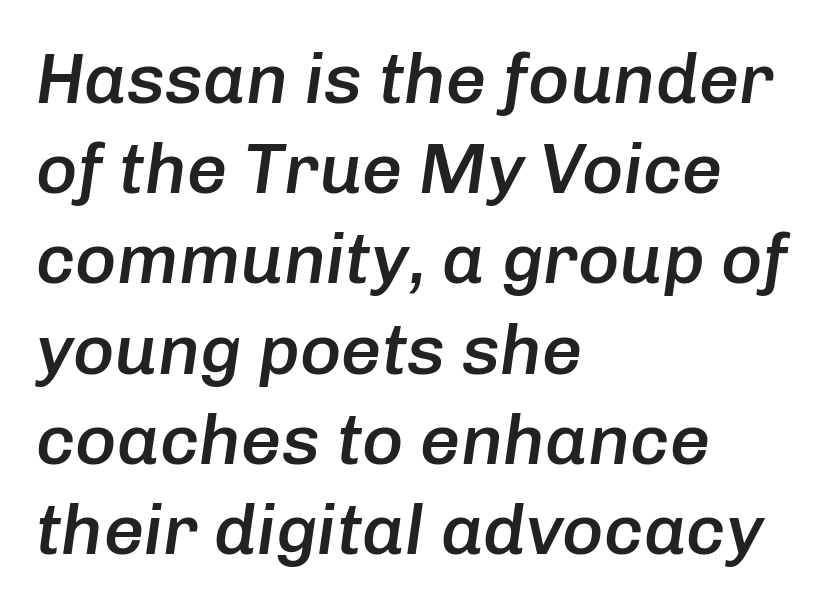
Q: Is the text bold? A: Semi-bold.
Q: Is the text italic (slanted)? A: Yes, it leans right by about 8 degrees.
Q: Is the text underlined? A: No.
Q: How is the paragraph aligned? A: Left-aligned.
Q: Is the spacing between letters normal or unusually wide? A: Normal.
Q: Is the spacing between lines tight, normal or loose? A: Normal.
Q: Width (condensed, normal, or wide)? A: Normal.
Q: Stroke contrast? A: Low.
Q: x-height? A: Medium.
Q: Monospaced? A: No.
